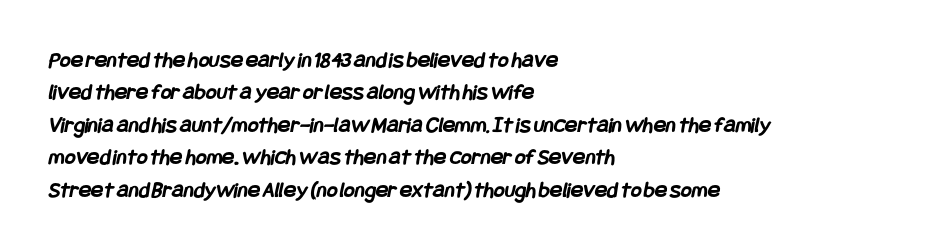
{"bold": "yes", "underline": "no", "align": "left", "line_spacing": "normal", "line_spacing_ratio": 1.41, "letter_spacing": "normal", "letter_spacing_em": 0.0, "glyph_px": 23}
